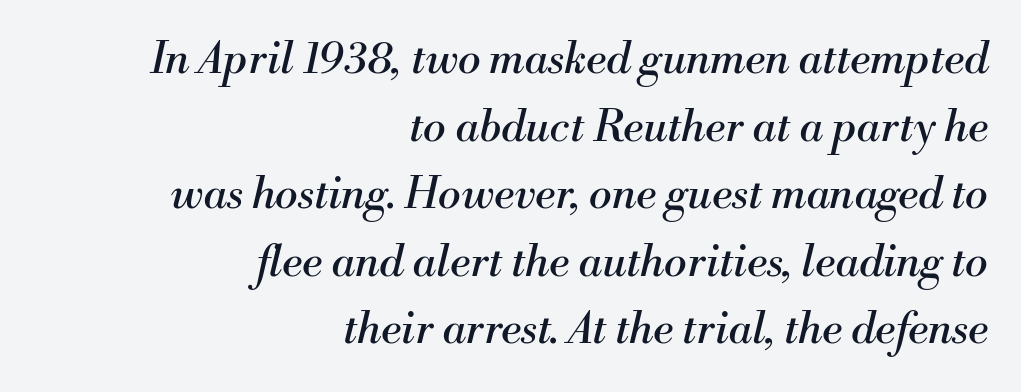
The rendering applies a slant to the glyphs. Each row of text sits above clean, open space. Weight: in the light-to-regular range. The block of text has a typical density, with ordinary space between rows.
